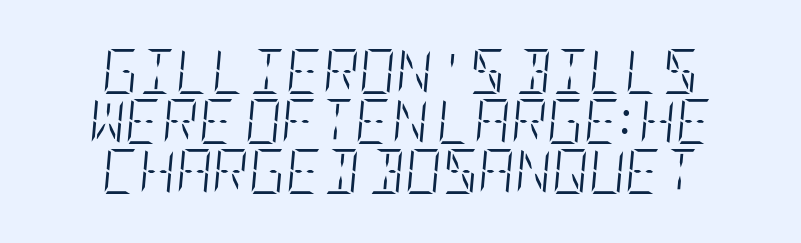
Q: Is the text bold? A: No.
Q: Is the text italic (slanted)? A: Yes, it leans right by about 5 degrees.
Q: Is the text underlined? A: No.
Q: How is the paragraph aligned? A: Centered.
Q: Is the spacing between letters normal or unusually wide? A: Normal.
Q: Is the spacing between lines tight, normal or loose? A: Tight.
Q: Width (condensed, normal, or wide)? A: Condensed.
Q: Stroke contrast? A: Low.
Q: x-height? A: Large.
